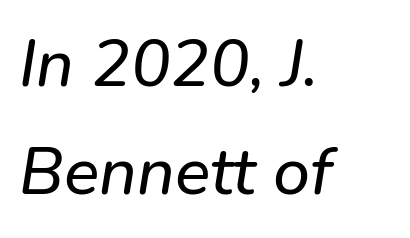
The lines are quadded left. Check under the words: just untouched page. Interline gaps are of average width in this sample. Here the glyphs are tracked normally, forming tight word shapes.
